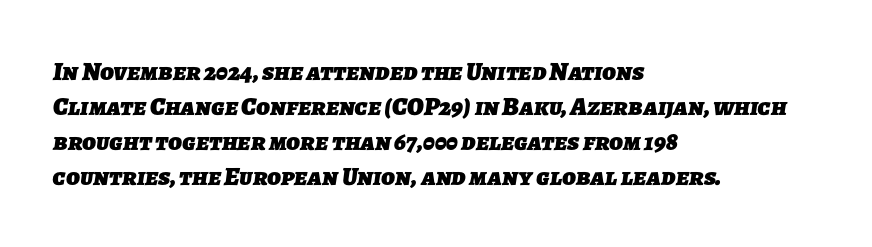
Q: Is the text bold? A: Yes.
Q: Is the text underlined? A: No.
Q: How is the paragraph aligned? A: Left-aligned.
Q: Is the spacing between letters normal or unusually wide? A: Normal.
Q: Is the spacing between lines tight, normal or loose? A: Normal.
